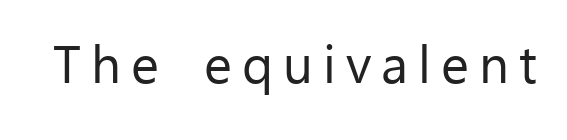
Here the designer chose a conventional face with non-uniform glyph widths. Nope, not italic — everything's standing straight. Bare-footed words on every line. Does the type have serifs? No, each stem ends abruptly. Weight: in the light-to-regular range.
